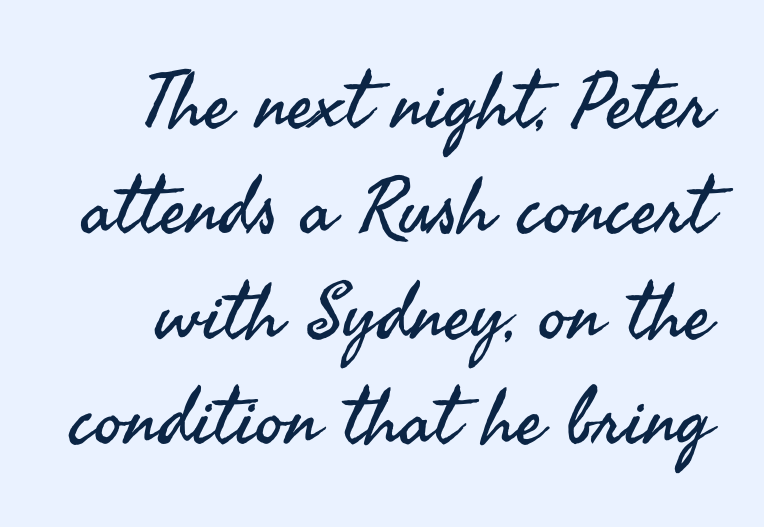
Heaviness? Minimal to ordinary, like unemphasized prose. Glyph-to-glyph distance matches everyday printed text. Unmarked baselines from the first word to the last.
